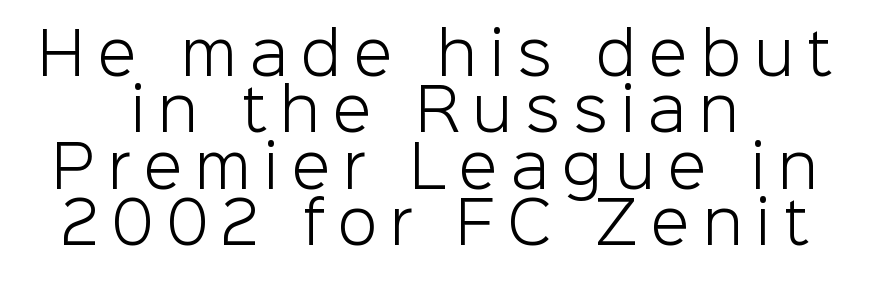
Q: Is the text bold? A: No.
Q: Is the text italic (slanted)? A: No, it is upright.
Q: Is the typeface a serif or a sans-serif typeface? A: Sans-serif.
Q: Is the text underlined? A: No.
Q: How is the paragraph aligned? A: Centered.
Q: Is the spacing between letters normal or unusually wide? A: Unusually wide.
Q: Is the spacing between lines tight, normal or loose? A: Tight.
Q: Width (condensed, normal, or wide)? A: Normal.
Q: Stroke contrast? A: Low.
Q: x-height? A: Medium.
Q: Monospaced? A: No.
